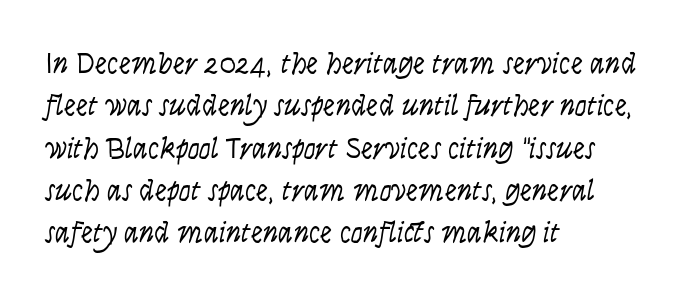
Is this a fixed-width face? No — the glyphs have proportional, varying widths. The passage shown has conventional tracking throughout. The letters look calm and open, with moderate or lighter stems. Designer's note — italics engaged. Regarding leading, the lines here are spaced in the standard way. The rendering anchors every line to the left-hand side.
